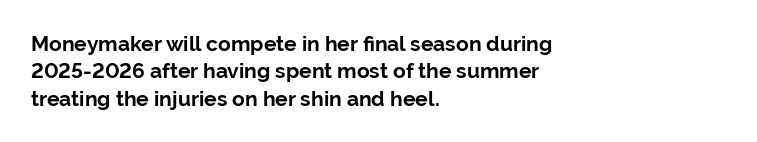
The rendering anchors every line to the left-hand side. This is the regular roman posture of the typeface. A normal amount of white space separates one row of letters from the next. The face used here is rendered with its standard letterfit. A clean baseline with only descenders dipping below it. The sample has been set heavy, in full bold.
